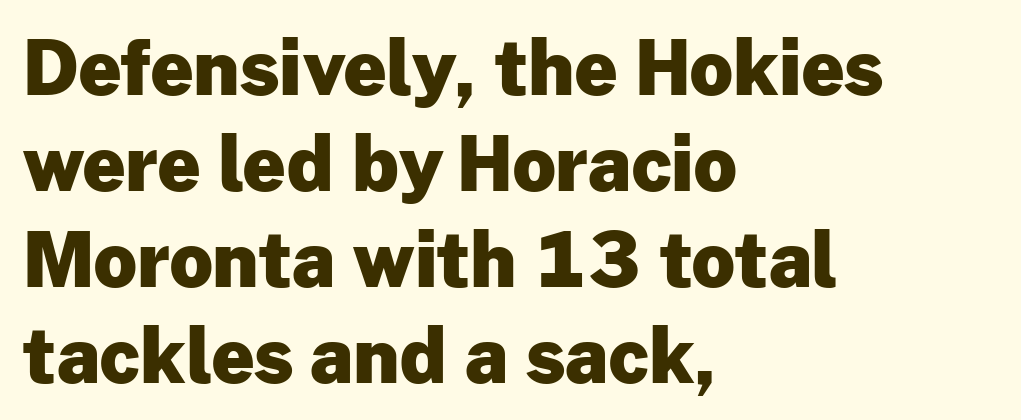
Q: Is the text bold? A: Yes.
Q: Is the text italic (slanted)? A: No, it is upright.
Q: Is the typeface a serif or a sans-serif typeface? A: Sans-serif.
Q: Is the text underlined? A: No.
Q: How is the paragraph aligned? A: Left-aligned.
Q: Is the spacing between letters normal or unusually wide? A: Normal.
Q: Is the spacing between lines tight, normal or loose? A: Normal.
Q: Width (condensed, normal, or wide)? A: Normal.
Q: Stroke contrast? A: Low.
Q: x-height? A: Medium.
Q: Monospaced? A: No.
